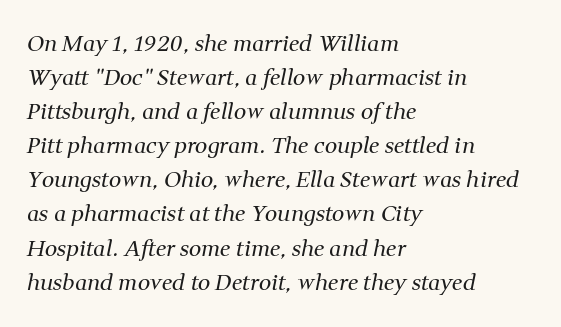
Q: Is the text bold? A: No.
Q: Is the text italic (slanted)? A: Yes, it leans right by about 11 degrees.
Q: Is the text underlined? A: No.
Q: How is the paragraph aligned? A: Left-aligned.
Q: Is the spacing between letters normal or unusually wide? A: Normal.
Q: Is the spacing between lines tight, normal or loose? A: Normal.
